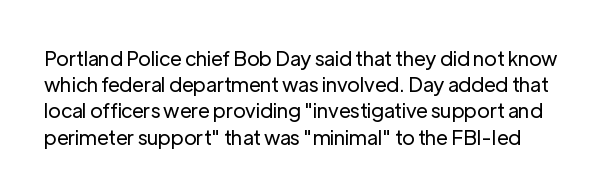
A roman cut, with each character standing at attention. Students, note that the glyphs here touch the page at normal intervals. The baseline area is clear. No chunkiness to these letters — they're not bold. Normally led — the rows are evenly, conventionally spaced.
